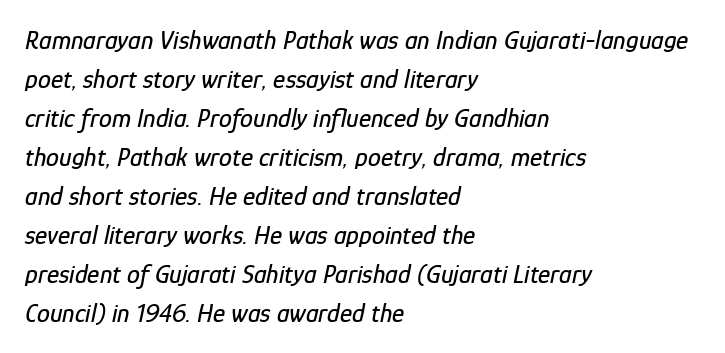
The space between consecutive lines is moderate. This rendering leaves character spacing at its baseline value. The specimen reads as italic at a glance. Line starts are locked; line ends wander.
